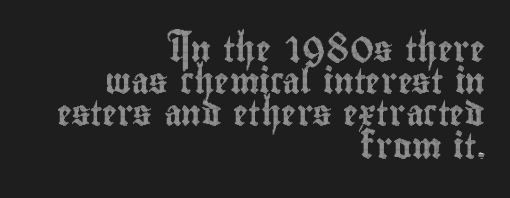
The image shows 25 px text type, upright; set right-aligned, normal line spacing (1.29x), normal letter spacing, not underlined.
